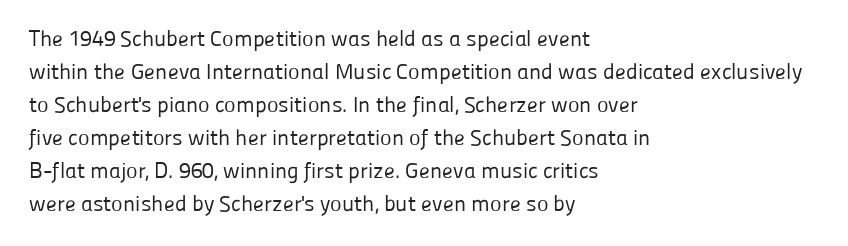
The image shows 22 px text type, upright; set left-aligned, normal line spacing (1.5x), normal letter spacing, not underlined.
